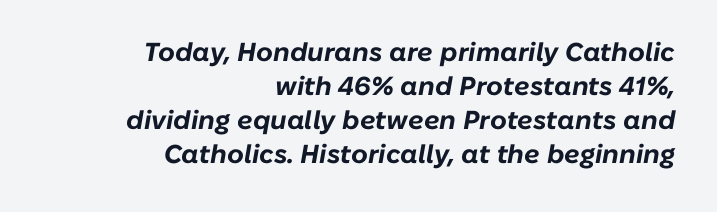
The image shows 26 px bold type, italic (leaning right); set right-aligned, normal line spacing (1.31x), normal letter spacing, not underlined.
